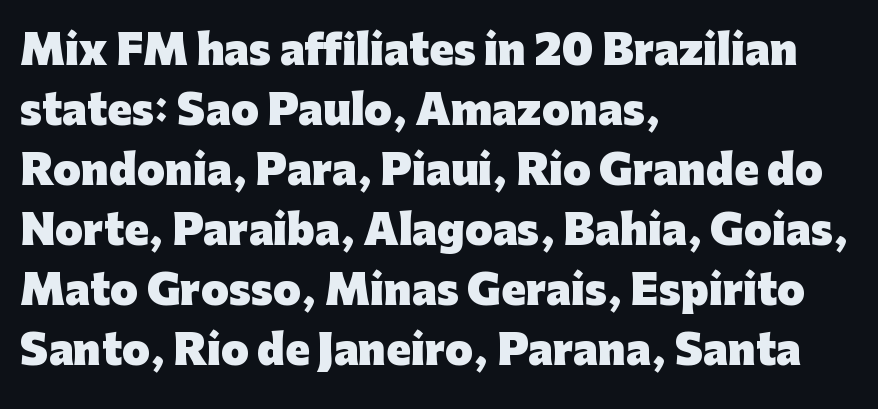
Q: Is the text bold? A: Yes.
Q: Is the text italic (slanted)? A: No, it is upright.
Q: Is the typeface a serif or a sans-serif typeface? A: Sans-serif.
Q: Is the text underlined? A: No.
Q: How is the paragraph aligned? A: Left-aligned.
Q: Is the spacing between letters normal or unusually wide? A: Normal.
Q: Is the spacing between lines tight, normal or loose? A: Normal.
Q: Width (condensed, normal, or wide)? A: Normal.
Q: Stroke contrast? A: Low.
Q: x-height? A: Medium.
Q: Monospaced? A: No.
